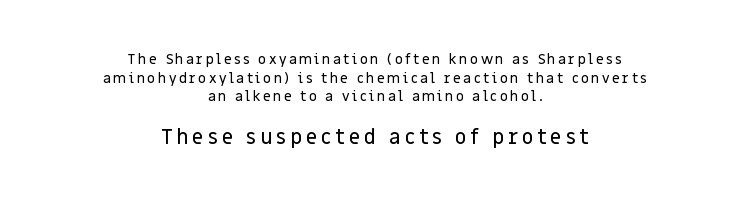
Q: Is the text italic (slanted)? A: No, it is upright.
Q: Is the text underlined? A: No.
Q: How is the paragraph aligned? A: Centered.
Q: Is the spacing between lines tight, normal or loose? A: Normal.
Q: Which block of text is set in a larger size, the first (top) or the second (bottom)? A: The second (bottom) one.
